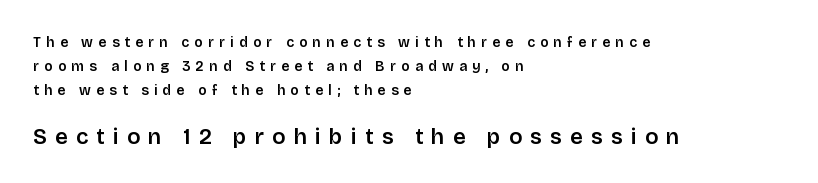
Q: Is the text italic (slanted)? A: No, it is upright.
Q: Is the text underlined? A: No.
Q: How is the paragraph aligned? A: Left-aligned.
Q: Is the spacing between letters normal or unusually wide? A: Unusually wide.
Q: Which block of text is set in a larger size, the first (top) or the second (bottom)? A: The second (bottom) one.
